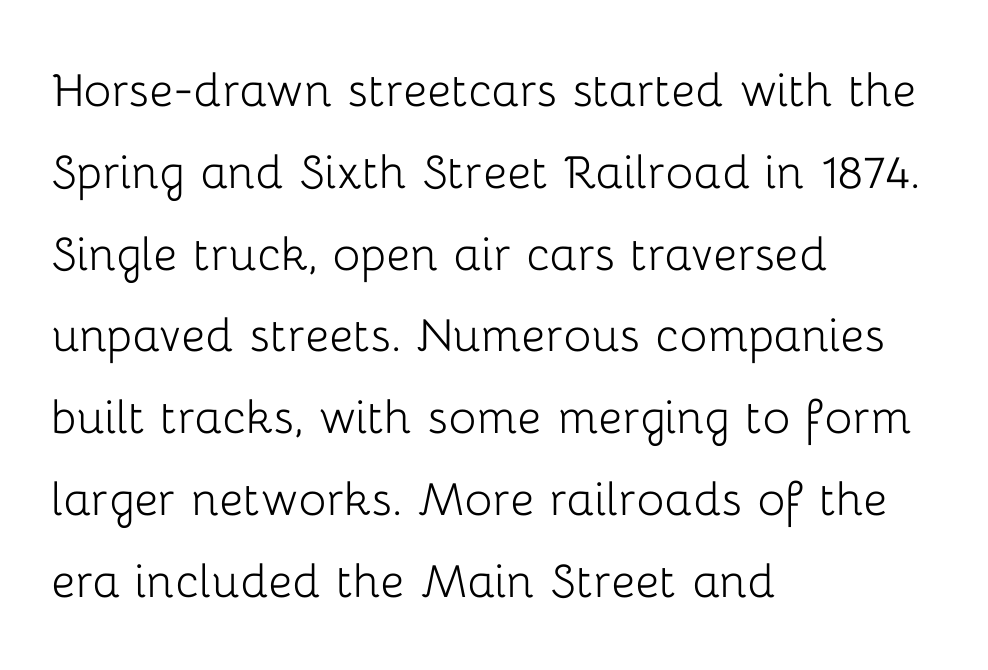
{"serif": "no", "italic": "no", "bold": "no", "weight": "light", "width": "normal", "stroke_contrast": "low", "x_height": "medium", "monospaced": "no", "underline": "no", "align": "left", "line_spacing": "normal", "line_spacing_ratio": 1.41, "letter_spacing": "normal", "letter_spacing_em": 0.0, "glyph_px": 58}
